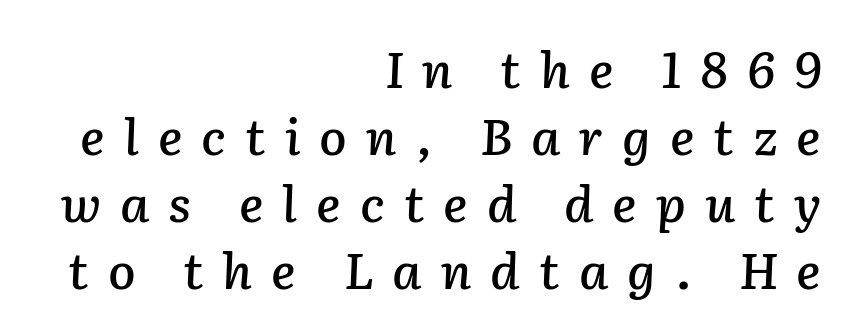
The image shows 50 px text type, italic (leaning right); set right-aligned, normal line spacing (1.34x), unusually wide letter spacing (+0.38 em), not underlined; low stroke contrast and a medium x-height.
